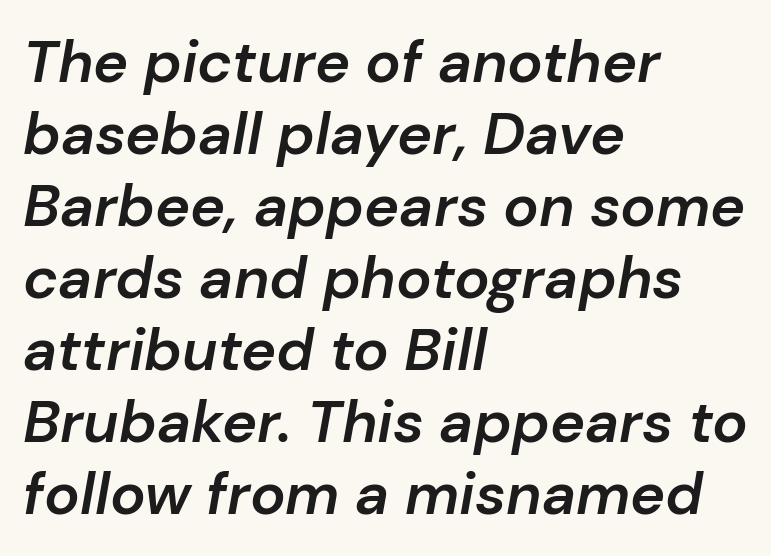
Short note: letters normally spaced. Check the space under the baseline: it is left empty. This is moderately heavy type, rendered in semibold. These lines were composed using italics.
